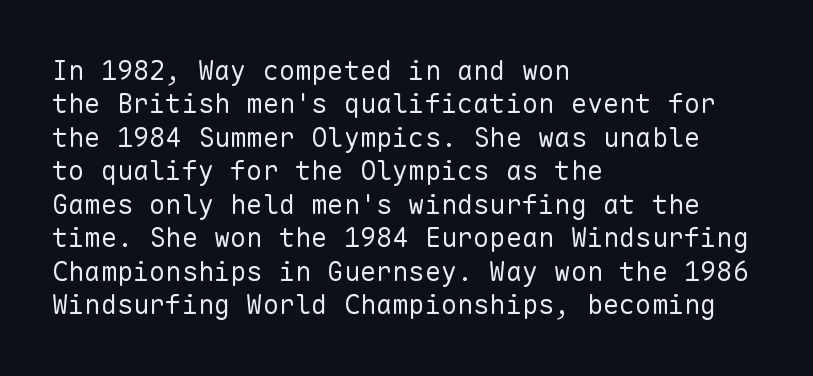
No letter is thick-stroked: the sample isn't bold. This rendering leaves character spacing at its baseline value. A bare baseline throughout the passage. Line beginnings align vertically; line endings do not. This sample uses an upright cut, with every glyph sitting square on the baseline.
